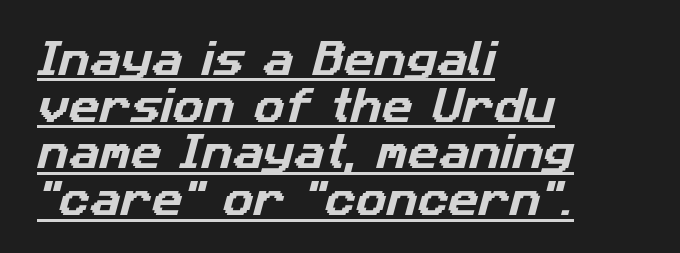
{"serif": "no", "width": "normal", "stroke_contrast": "low", "x_height": "medium", "monospaced": "no", "underline": "yes", "align": "left", "line_spacing_ratio": 1.23, "letter_spacing": "normal", "letter_spacing_em": 0.0, "glyph_px": 38}
